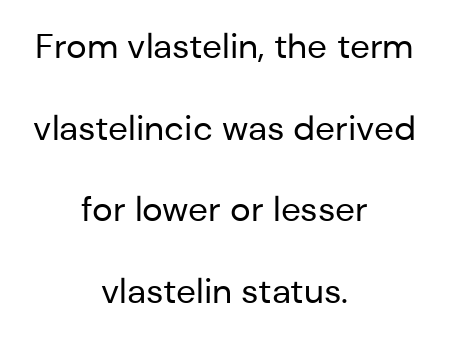
Q: Is the text bold? A: No.
Q: Is the text italic (slanted)? A: No, it is upright.
Q: Is the typeface a serif or a sans-serif typeface? A: Sans-serif.
Q: Is the text underlined? A: No.
Q: How is the paragraph aligned? A: Centered.
Q: Is the spacing between letters normal or unusually wide? A: Normal.
Q: Is the spacing between lines tight, normal or loose? A: Loose.
Q: Width (condensed, normal, or wide)? A: Normal.
Q: Stroke contrast? A: Low.
Q: x-height? A: Medium.
Q: Monospaced? A: No.
